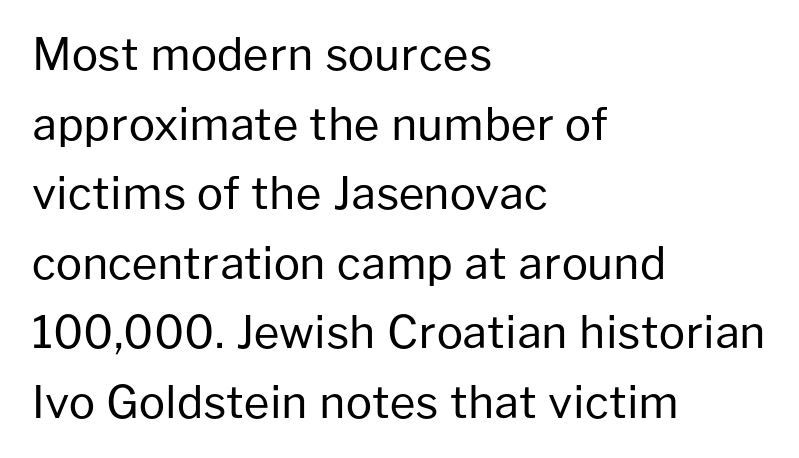
It's the straight-up-and-down kind of type. Examine the stroke ends and you'll find no serifs. Just letters on the line, the space beneath them empty. These lines keep a tight, regular rhythm from letter to letter.
